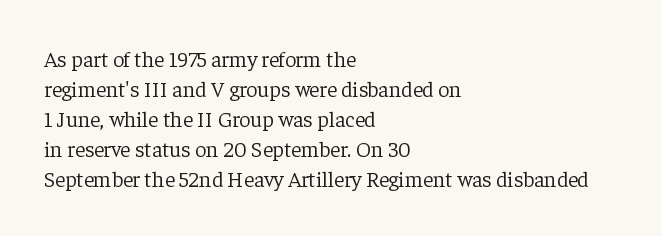
The image shows 22 px text type, upright; set left-aligned, normal line spacing (1.36x), normal letter spacing, not underlined.
